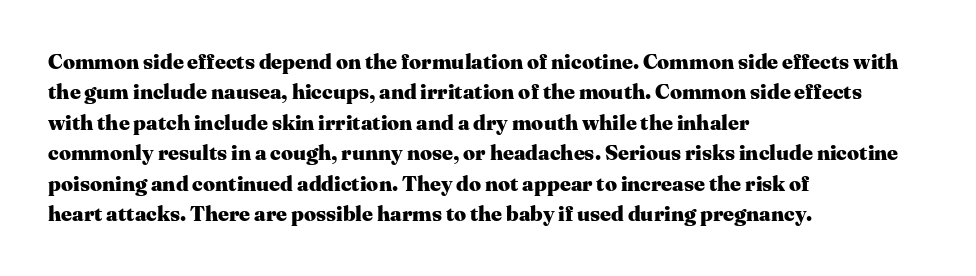
{"italic": "no", "bold": "yes", "underline": "no", "align": "left", "line_spacing": "normal", "line_spacing_ratio": 1.45, "letter_spacing": "normal", "letter_spacing_em": 0.0, "glyph_px": 21}
